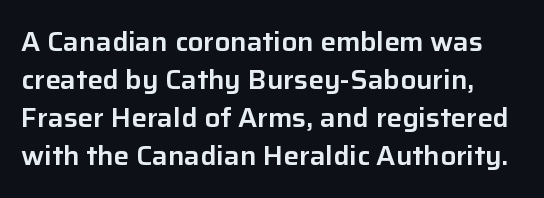
Q: Is the text italic (slanted)? A: No, it is upright.
Q: Is the text underlined? A: No.
Q: Is the spacing between letters normal or unusually wide? A: Normal.
Q: Is the spacing between lines tight, normal or loose? A: Normal.
